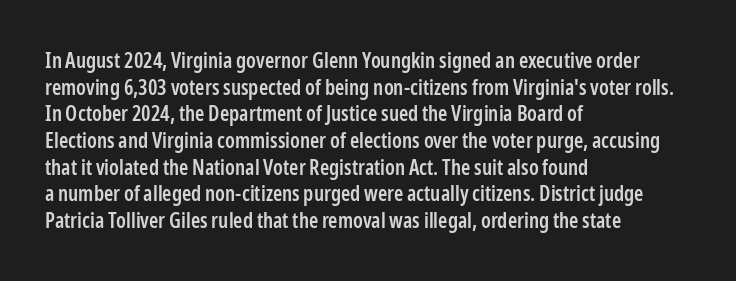
{"italic": "no", "bold": "semi", "underline": "no", "align": "left", "line_spacing": "normal", "line_spacing_ratio": 1.27, "letter_spacing": "normal", "letter_spacing_em": 0.0, "glyph_px": 21}
